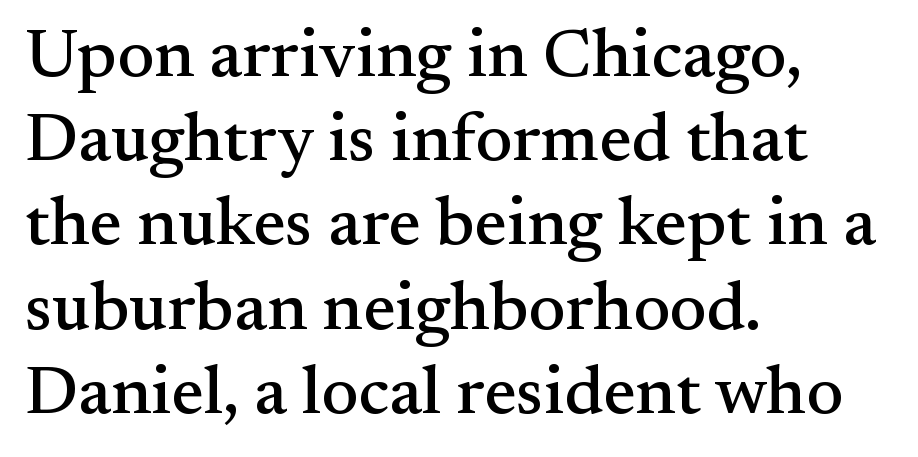
Notice how the stems are strictly vertical — no italics here. Check the space under the baseline: it is left empty. Students, note that the glyphs here touch the page at normal intervals. Looks like regular typesetting: each glyph gets only the width it needs.
